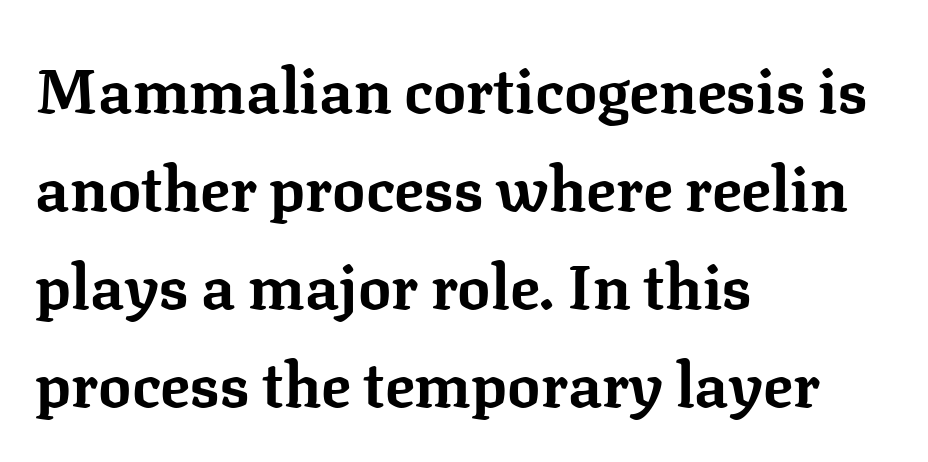
Q: Is the text bold? A: Yes.
Q: Is the text italic (slanted)? A: No, it is upright.
Q: Is the typeface a serif or a sans-serif typeface? A: Serif.
Q: Is the text underlined? A: No.
Q: How is the paragraph aligned? A: Left-aligned.
Q: Is the spacing between letters normal or unusually wide? A: Normal.
Q: Is the spacing between lines tight, normal or loose? A: Normal.
Q: Width (condensed, normal, or wide)? A: Normal.
Q: Stroke contrast? A: Low.
Q: x-height? A: Medium.
Q: Monospaced? A: No.
